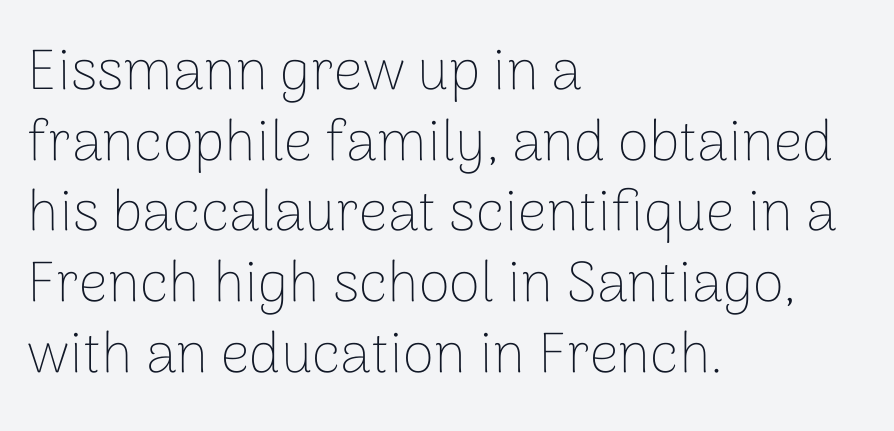
Between one letter and the next there's only the usual sliver of space. These lines stack with their left ends in a neat column. The rendering shows plain stroke endings on the letterforms — a sans-serif design. Plain, unruled lines of type. The letters stand upright; this is a roman face. Is this a fixed-width face? No — the glyphs have proportional, varying widths.
